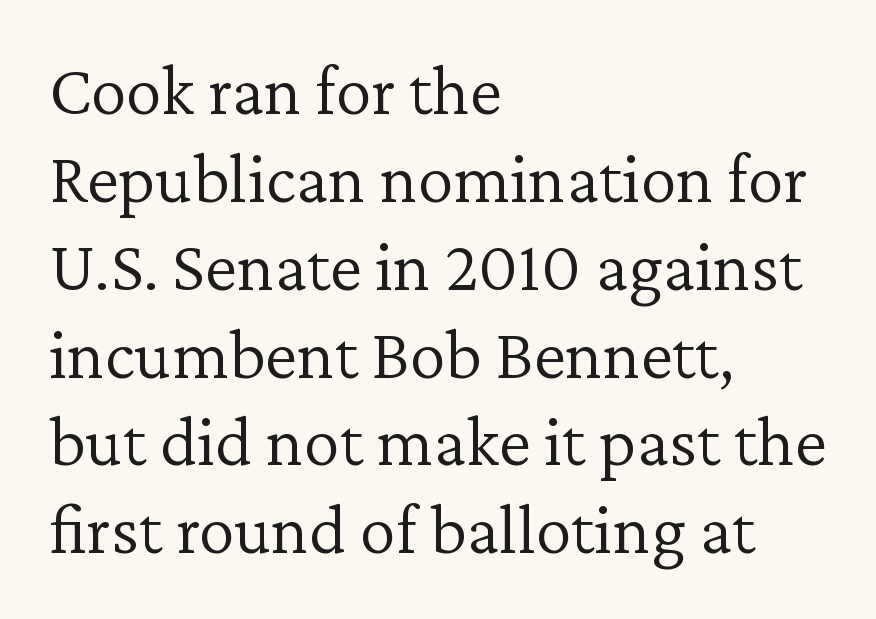
Is the block centered? No — it sits flush against the left margin. The letters advance in unequal steps, a hallmark of proportional type. Students, note that the glyphs here touch the page at normal intervals. Is this a sans? No — the strokes have serifs. Bare-footed words on every line. The typography opts for an upright posture over an oblique one.
